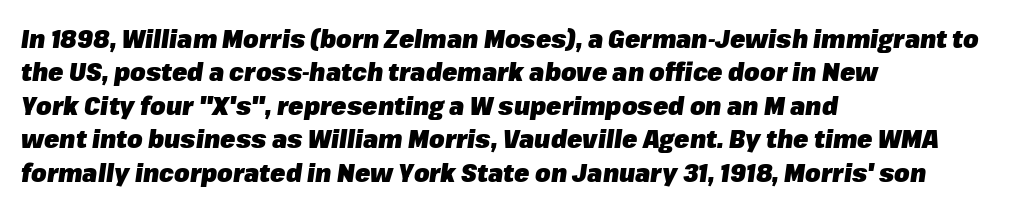
Slanted lettering throughout. Short and long lines alike share a common starting point at left. Look at the tracking — it's just the regular setting, nothing added. Type without underlining. Regarding leading, the lines here are spaced in the standard way.
